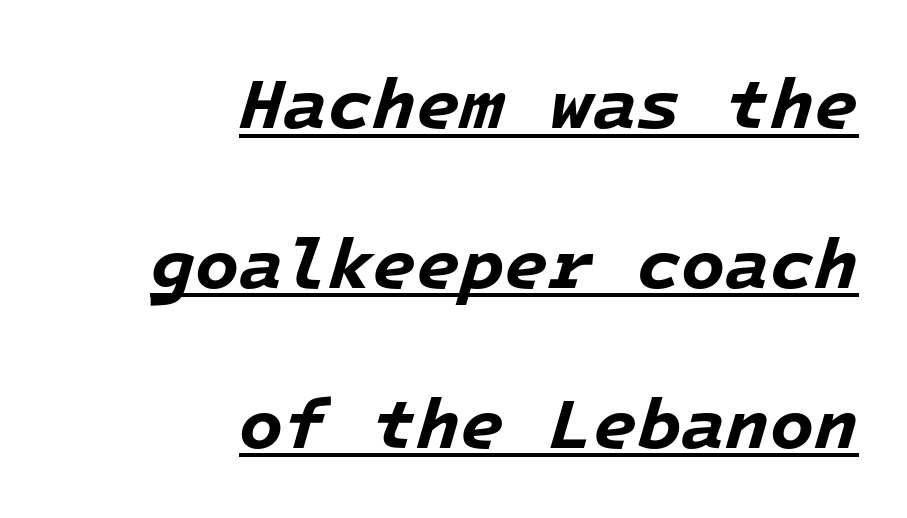
Quick note: underline on. Compared with typical body copy, the letter spacing here is the same. A flush-right, rag-left setting is used for this passage. It's the slanting kind of type.
